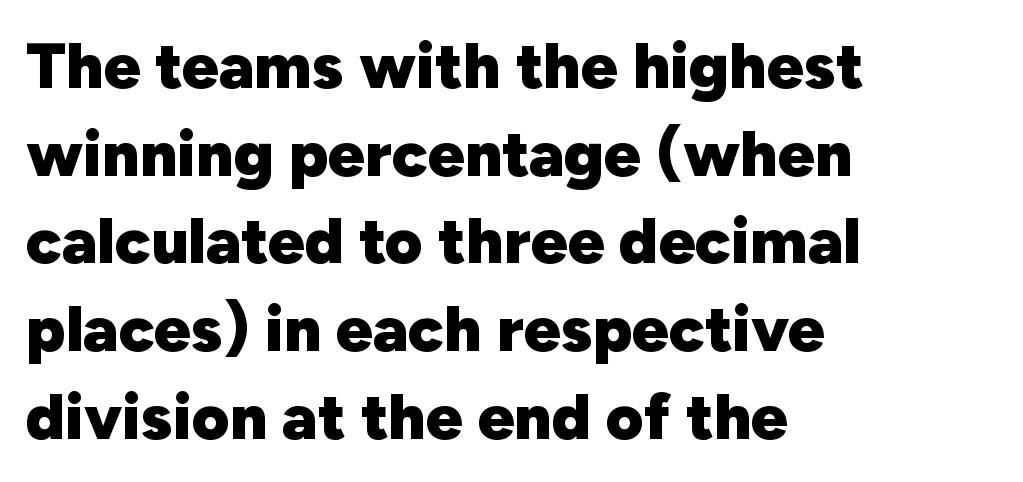
{"serif": "no", "italic": "no", "bold": "yes", "weight": "heavy", "width": "normal", "stroke_contrast": "low", "x_height": "medium", "monospaced": "no", "underline": "no", "align": "left", "line_spacing": "normal", "line_spacing_ratio": 1.35, "letter_spacing": "normal", "letter_spacing_em": 0.0, "glyph_px": 65}
